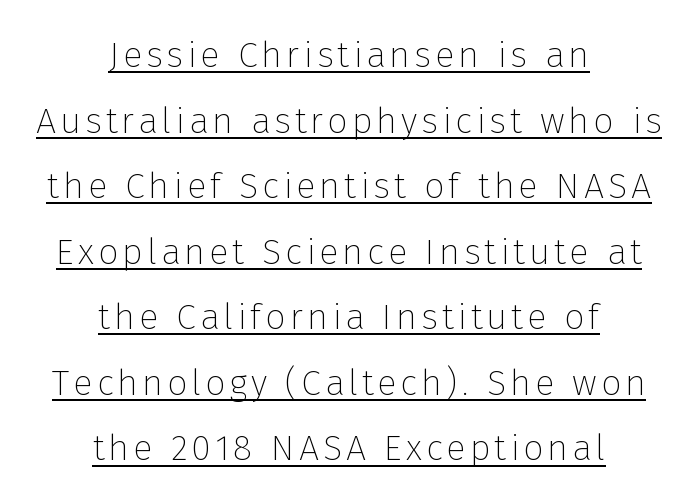
This rendering employs a face without finishing strokes, i.e., a sans-serif. The sample's only ornament is a line tracing under the words. Upright lettering throughout. Where is the straight margin? There isn't one; the lines are centered.
